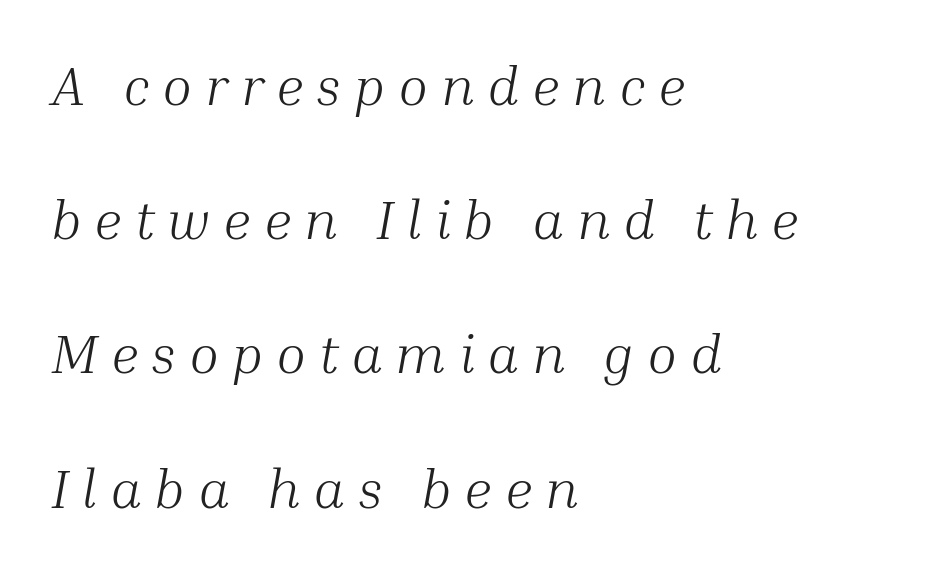
The image shows 55 px light serif type, italic (leaning right); set left-aligned, loose line spacing (2.44x), unusually wide letter spacing (+0.23 em), not underlined; medium stroke contrast and a medium x-height.
